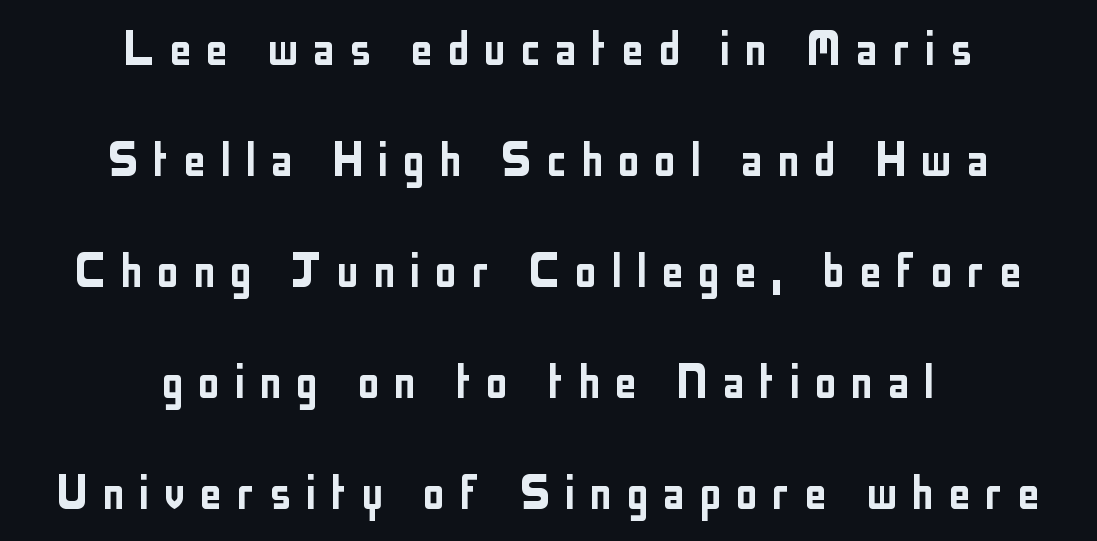
{"serif": "no", "italic": "no", "width": "condensed", "stroke_contrast": "low", "x_height": "medium", "monospaced": "no", "underline": "no", "align": "center", "line_spacing": "loose", "line_spacing_ratio": 1.98, "letter_spacing": "wide", "letter_spacing_em": 0.25, "glyph_px": 56}
